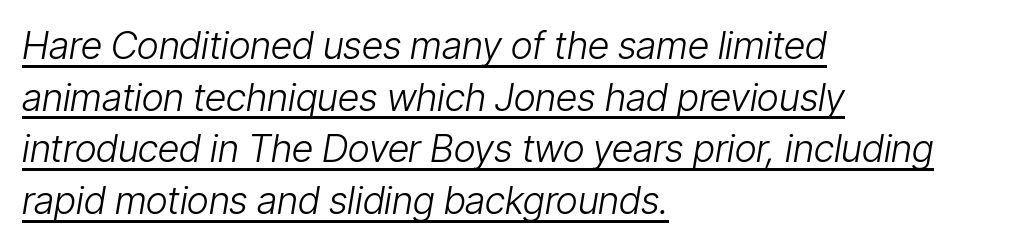
Looking at the ascenders, they clearly lean. Each new line begins a customary step beneath the previous one. Caption: face not bold, strokes unweighted. What decoration does the sample have? An underline.
